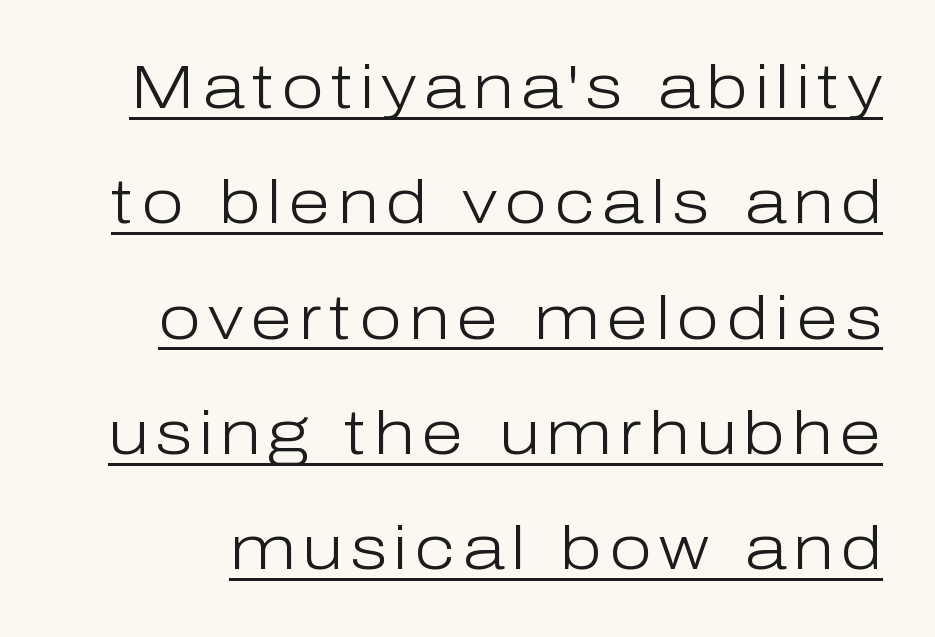
{"serif": "no", "italic": "no", "bold": "no", "weight": "light", "width": "normal", "stroke_contrast": "low", "x_height": "medium", "monospaced": "no", "underline": "yes", "line_spacing_ratio": 1.86, "glyph_px": 62}
